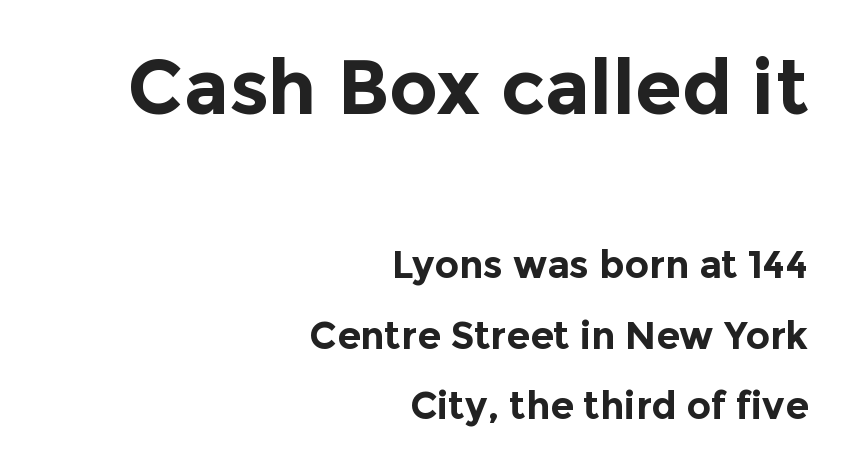
Looks like regular typesetting: each glyph gets only the width it needs. The letterforms sit shoulder to shoulder at normal distance. The rendering shows plain stroke endings on the letterforms — a sans-serif design. Characters remain perfectly vertical along every line. The baseline area is clear.
